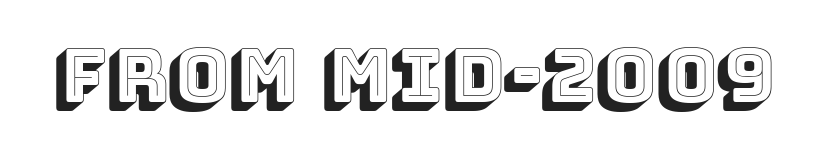
{"italic": "no", "width": "normal", "x_height": "large", "monospaced": "no", "underline": "no", "letter_spacing": "normal", "letter_spacing_em": 0.0, "glyph_px": 73}
